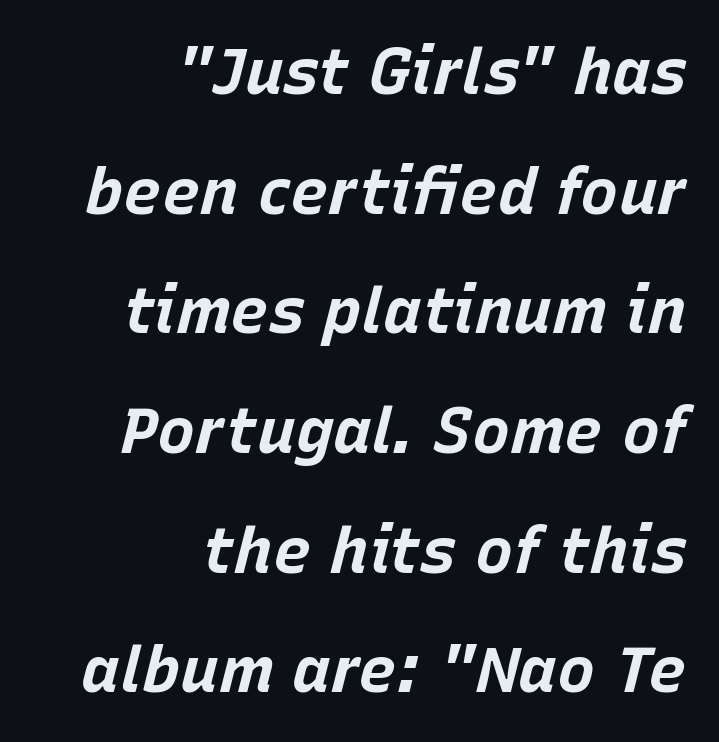
{"italic": "yes", "lean": "right", "slant_degrees": 15, "bold": "yes", "weight": "bold", "width": "normal", "stroke_contrast": "low", "x_height": "large", "monospaced": "no", "underline": "no", "align": "right", "line_spacing_ratio": 1.87, "letter_spacing": "normal", "letter_spacing_em": 0.0, "glyph_px": 64}
